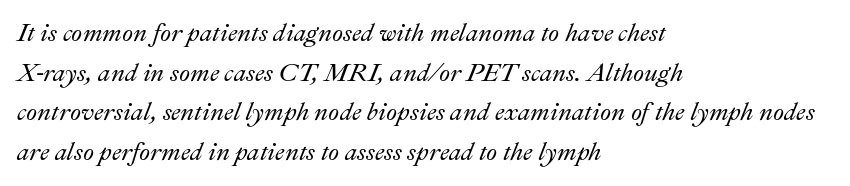
Q: Is the text italic (slanted)? A: Yes, it leans right by about 22 degrees.
Q: Is the text underlined? A: No.
Q: How is the paragraph aligned? A: Left-aligned.
Q: Is the spacing between letters normal or unusually wide? A: Normal.
Q: Is the spacing between lines tight, normal or loose? A: Normal.
